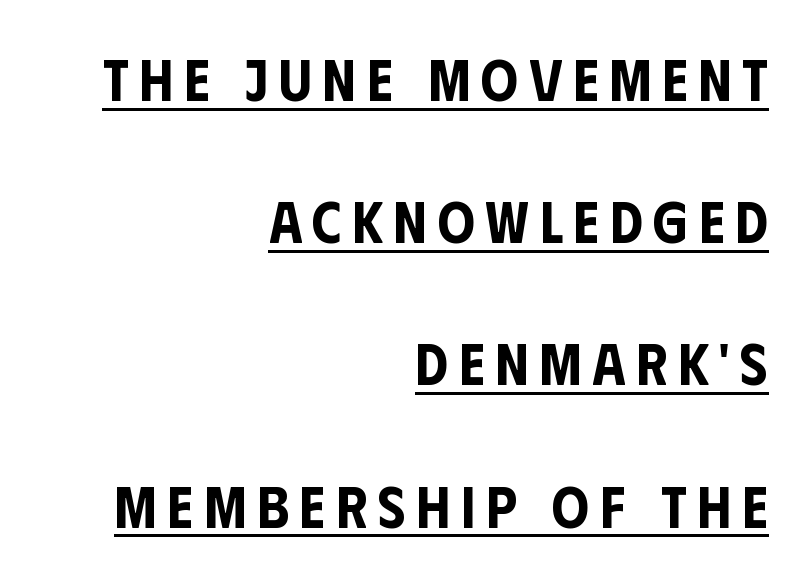
The words here are underlined. A sans-serif font was chosen for this passage. Proportional: the letters do not fall into vertical columns. Casual observation: everything's shoved over to the right. Upright lettering throughout. Widely set lines give the paragraph a tall, airy silhouette.
